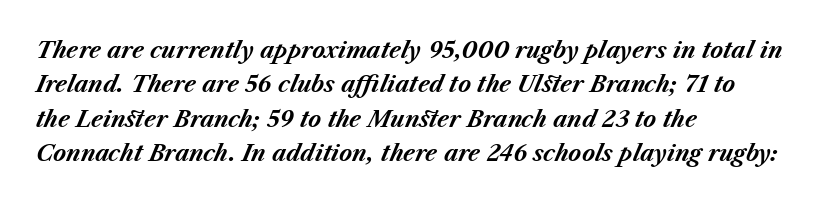
The image shows 22 px bold type, italic (leaning right); set left-aligned, normal line spacing (1.56x), normal letter spacing, not underlined.
